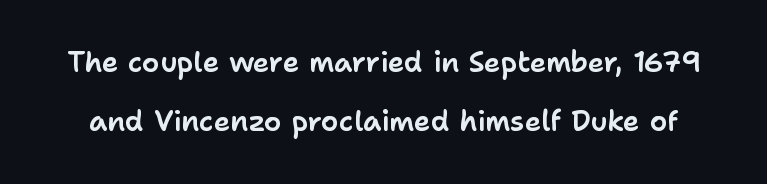
Underlining? Definitely not there. Widely set lines give the paragraph a tall, airy silhouette. Do the letters lean? They stand straight. Think of a printed novel: that variable character pitch is what you see here.
